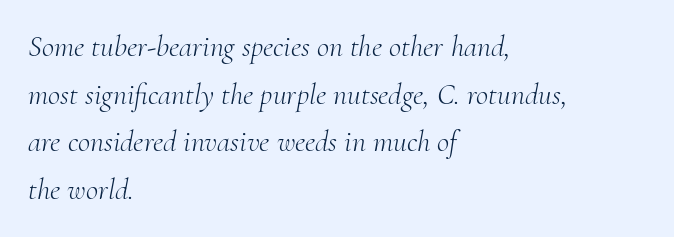
{"serif": "yes", "italic": "yes", "lean": "right", "slant_degrees": 10, "bold": "no", "weight": "light", "width": "normal", "stroke_contrast": "medium", "x_height": "small", "monospaced": "no", "underline": "no", "align": "left", "line_spacing": "normal", "line_spacing_ratio": 1.59, "letter_spacing": "normal", "letter_spacing_em": 0.0, "glyph_px": 30}
